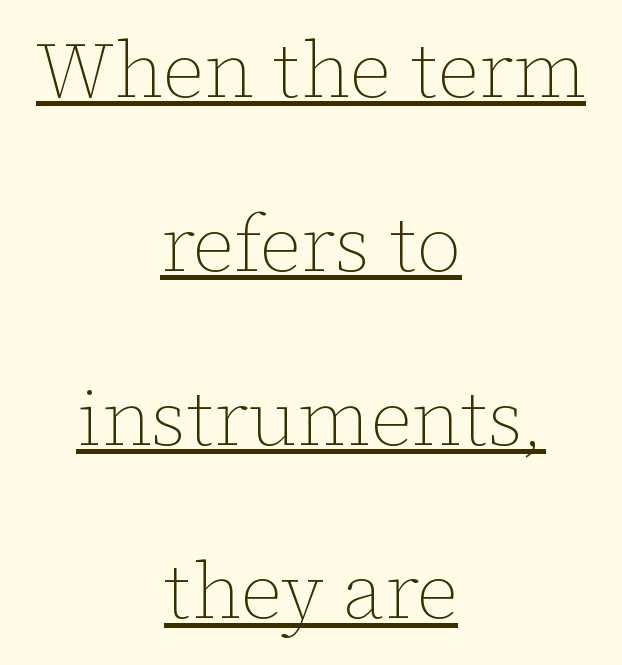
{"italic": "no", "bold": "no", "weight": "thin", "width": "normal", "stroke_contrast": "low", "x_height": "medium", "monospaced": "no", "underline": "yes", "align": "center", "line_spacing": "loose", "line_spacing_ratio": 2.2, "letter_spacing": "normal", "letter_spacing_em": 0.0, "glyph_px": 79}
